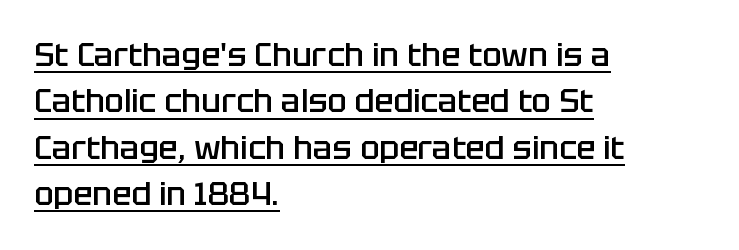
The image shows 32 px semibold sans-serif type, upright; set left-aligned, normal line spacing (1.45x), normal letter spacing, underlined; low stroke contrast and a large x-height.
